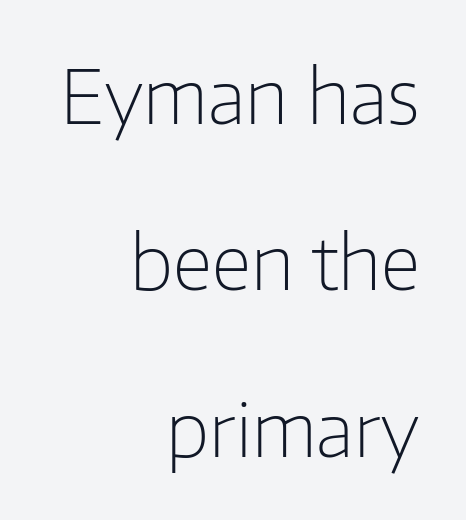
Q: Is the text bold? A: No.
Q: Is the text italic (slanted)? A: No, it is upright.
Q: Is the typeface a serif or a sans-serif typeface? A: Sans-serif.
Q: Is the text underlined? A: No.
Q: How is the paragraph aligned? A: Right-aligned.
Q: Is the spacing between letters normal or unusually wide? A: Normal.
Q: Is the spacing between lines tight, normal or loose? A: Loose.
Q: Width (condensed, normal, or wide)? A: Normal.
Q: Stroke contrast? A: Low.
Q: x-height? A: Medium.
Q: Monospaced? A: No.
